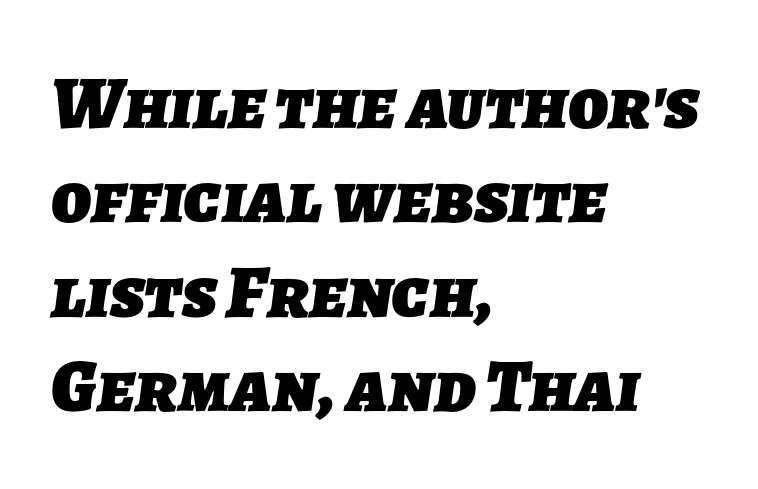
The letters advance in unequal steps, a hallmark of proportional type. Is the letter spacing exaggerated? No — it looks like the ordinary default. The text was rendered using a sans face with plain stroke endings. This rendering uses left alignment, leaving the right contour irregular. This sample keeps an unexceptional amount of space between lines. Does the weight exceed regular? Yes, all the way to bold.
